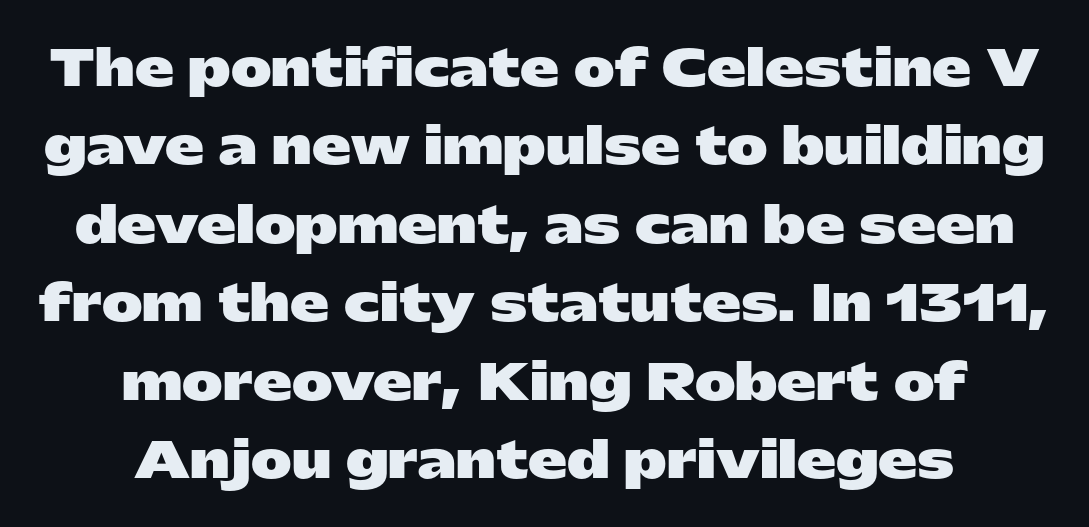
{"serif": "no", "italic": "no", "bold": "yes", "weight": "heavy", "width": "wide", "stroke_contrast": "low", "x_height": "medium", "monospaced": "no", "underline": "no", "align": "center", "line_spacing": "normal", "line_spacing_ratio": 1.6, "letter_spacing": "normal", "letter_spacing_em": 0.0, "glyph_px": 49}
